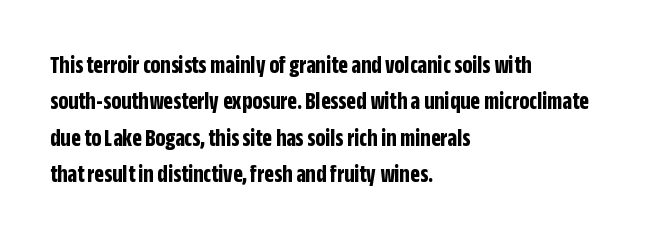
Q: Is the text bold? A: Yes.
Q: Is the text italic (slanted)? A: No, it is upright.
Q: Is the text underlined? A: No.
Q: How is the paragraph aligned? A: Left-aligned.
Q: Is the spacing between letters normal or unusually wide? A: Normal.
Q: Is the spacing between lines tight, normal or loose? A: Normal.
